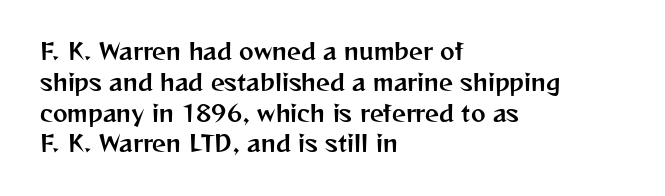
A classic flush-left, rag-right setting is used for this passage. Rendered with straight, roman letterforms. The rendering uses a moderate line-height, typical for paragraphs. In terms of letterspacing, this is plain default setting.
